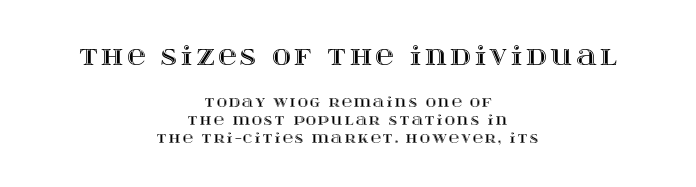
Q: Is the text italic (slanted)? A: No, it is upright.
Q: Is the text underlined? A: No.
Q: How is the paragraph aligned? A: Centered.
Q: Is the spacing between lines tight, normal or loose? A: Normal.
Q: Which block of text is set in a larger size, the first (top) or the second (bottom)? A: The first (top) one.
